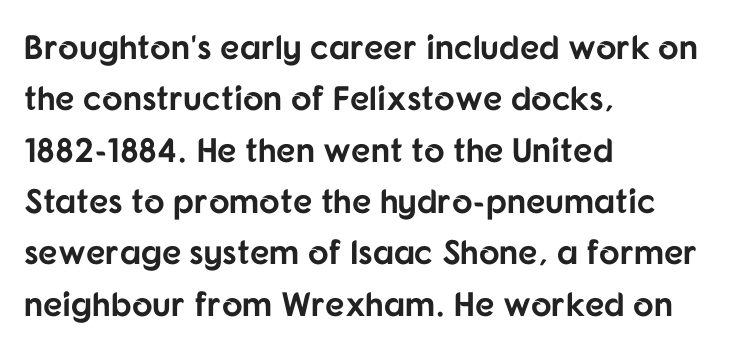
These lines are rendered in a variable-pitch font. Every stem runs plumb, perpendicular to the baseline. How heavy is the stroke? Heavy — this is a bold. The gaps between neighbouring characters are ordinary and unremarkable. Whoever set this chose a conventional vertical rhythm.
